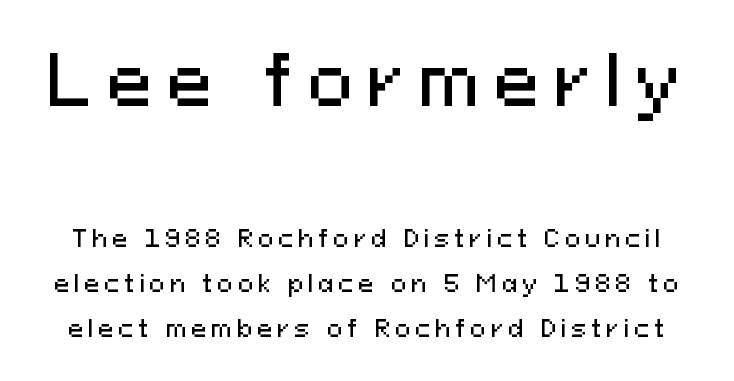
The image shows 68 px sans-serif type, upright; set loose line spacing (1.94x), unusually wide letter spacing (+0.21 em), not underlined; the first (top) block is 2.96x larger; medium stroke contrast and a medium x-height.
